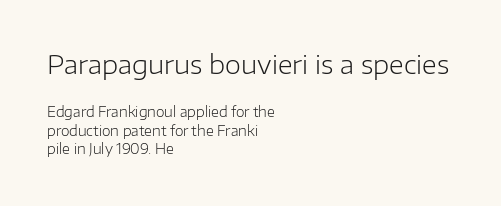
Q: Is the text bold? A: No.
Q: Is the text italic (slanted)? A: No, it is upright.
Q: Is the text underlined? A: No.
Q: How is the paragraph aligned? A: Left-aligned.
Q: Is the spacing between letters normal or unusually wide? A: Normal.
Q: Is the spacing between lines tight, normal or loose? A: Normal.
Q: Which block of text is set in a larger size, the first (top) or the second (bottom)? A: The first (top) one.
